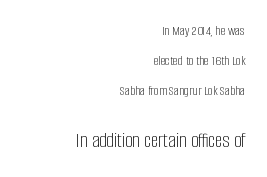
{"italic": "no", "bold": "no", "underline": "no", "align": "right", "line_spacing": "loose", "line_spacing_ratio": 2.13, "letter_spacing": "normal", "letter_spacing_em": 0.0, "larger_block": "second", "size_ratio": 1.5, "glyph_px": 21}
